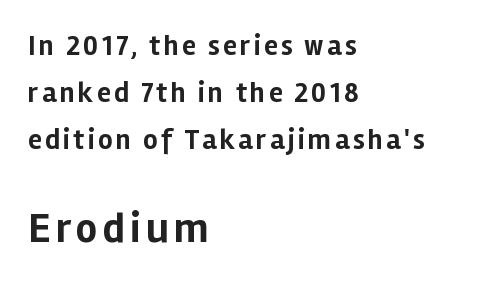
{"serif": "no", "italic": "no", "bold": "yes", "weight": "bold", "width": "normal", "stroke_contrast": "low", "x_height": "medium", "monospaced": "no", "underline": "no", "align": "left", "line_spacing": "normal", "line_spacing_ratio": 1.67, "larger_block": "second", "size_ratio": 1.5, "glyph_px": 42}
